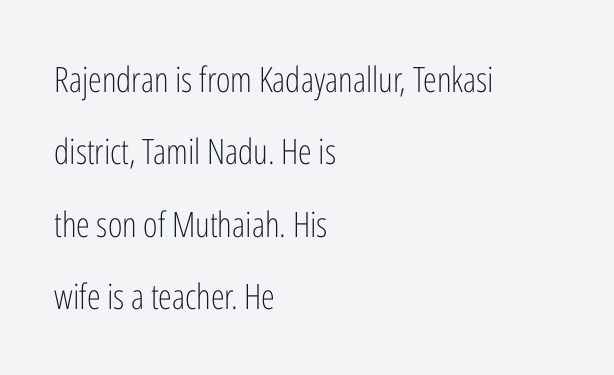
Q: Is the text bold? A: No.
Q: Is the text italic (slanted)? A: No, it is upright.
Q: Is the typeface a serif or a sans-serif typeface? A: Sans-serif.
Q: Is the text underlined? A: No.
Q: How is the paragraph aligned? A: Left-aligned.
Q: Is the spacing between letters normal or unusually wide? A: Normal.
Q: Is the spacing between lines tight, normal or loose? A: Loose.
Q: Width (condensed, normal, or wide)? A: Condensed.
Q: Stroke contrast? A: Low.
Q: x-height? A: Medium.
Q: Monospaced? A: No.
